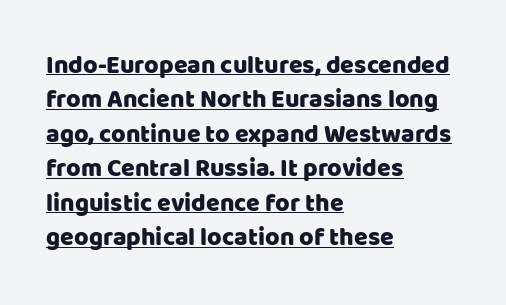
Tracking here is standard; glyphs follow each other at the usual distance. A baseline rule has been typeset under these characters. This rendering uses left alignment, leaving the right contour irregular. Every character sits straight up, as roman type does.
